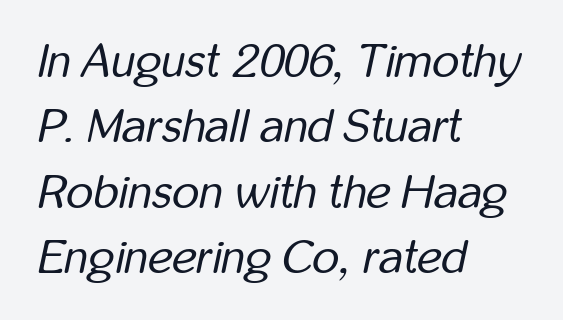
The image shows 47 px regular-weight, condensed type, italic (leaning right); set left-aligned, normal line spacing (1.39x), normal letter spacing, not underlined; low stroke contrast and a medium x-height.
